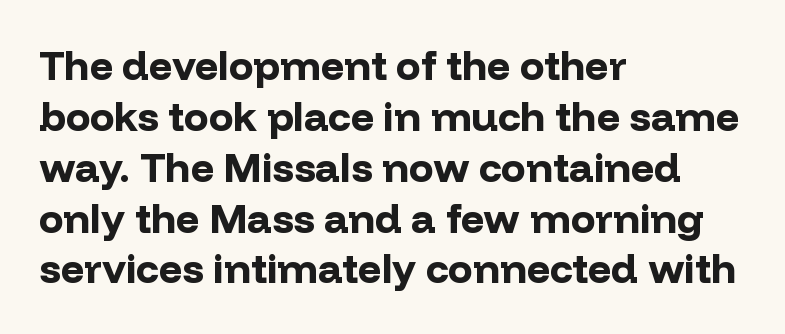
Q: Is the text bold? A: Yes.
Q: Is the text italic (slanted)? A: No, it is upright.
Q: Is the typeface a serif or a sans-serif typeface? A: Sans-serif.
Q: Is the text underlined? A: No.
Q: How is the paragraph aligned? A: Left-aligned.
Q: Is the spacing between letters normal or unusually wide? A: Normal.
Q: Width (condensed, normal, or wide)? A: Normal.
Q: Stroke contrast? A: Low.
Q: x-height? A: Medium.
Q: Monospaced? A: No.
